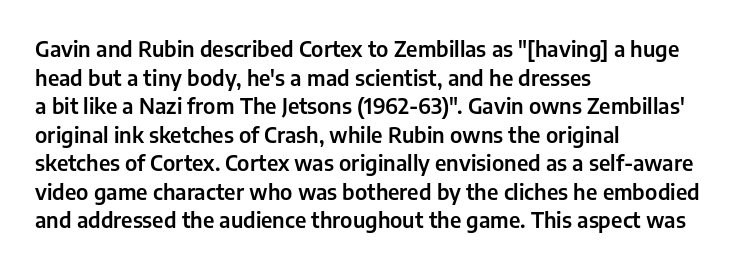
The rendering keeps characters at their native spacing. Does the lettering tilt? It doesn't — this is upright. Descender tails drop into unmarked territory. The lines sit at an ordinary, default distance from one another. One-word summary of the alignment: left.
